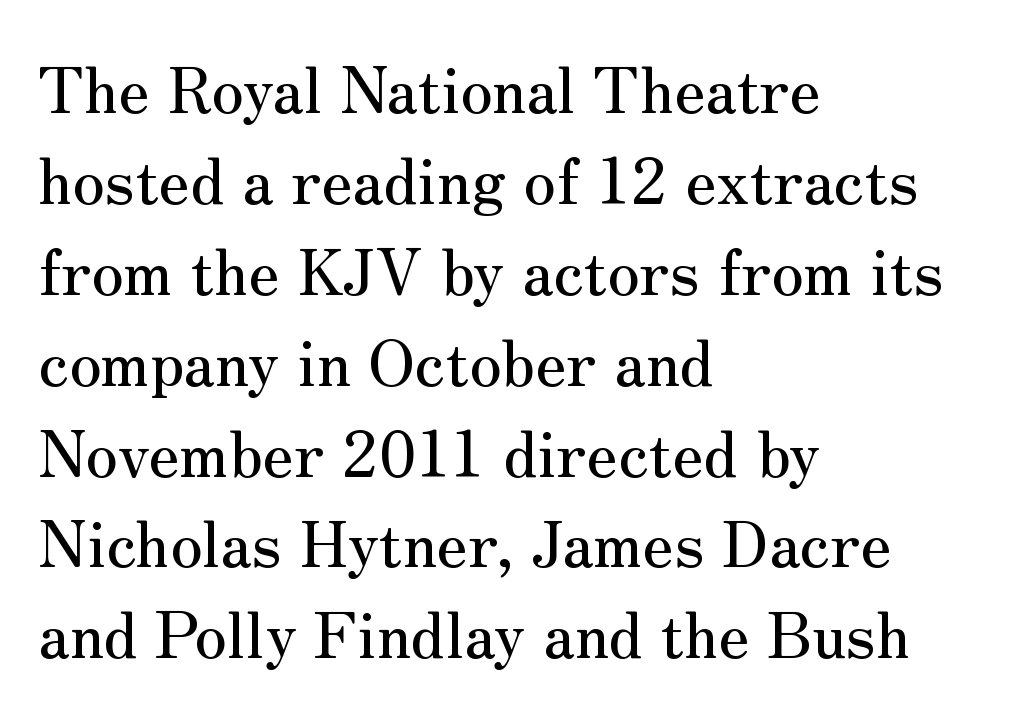
This rendering features lettering with no underline. The type sits square on the baseline with zero lean. Look at the bottom of the vertical strokes: they flare into serifs here. Varying glyph widths throughout — classic text-font behaviour. The vertical gap from one line to the next is medium.
